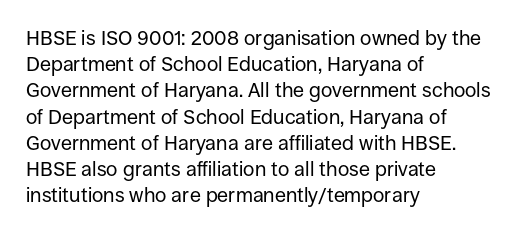
Q: Is the text bold? A: No.
Q: Is the text italic (slanted)? A: No, it is upright.
Q: Is the text underlined? A: No.
Q: How is the paragraph aligned? A: Left-aligned.
Q: Is the spacing between letters normal or unusually wide? A: Normal.
Q: Is the spacing between lines tight, normal or loose? A: Normal.
